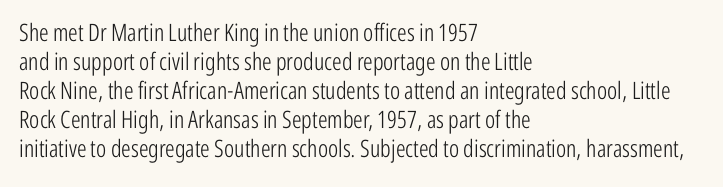
{"italic": "no", "bold": "no", "underline": "no", "align": "left", "line_spacing_ratio": 1.21, "letter_spacing": "normal", "letter_spacing_em": 0.0, "glyph_px": 24}
